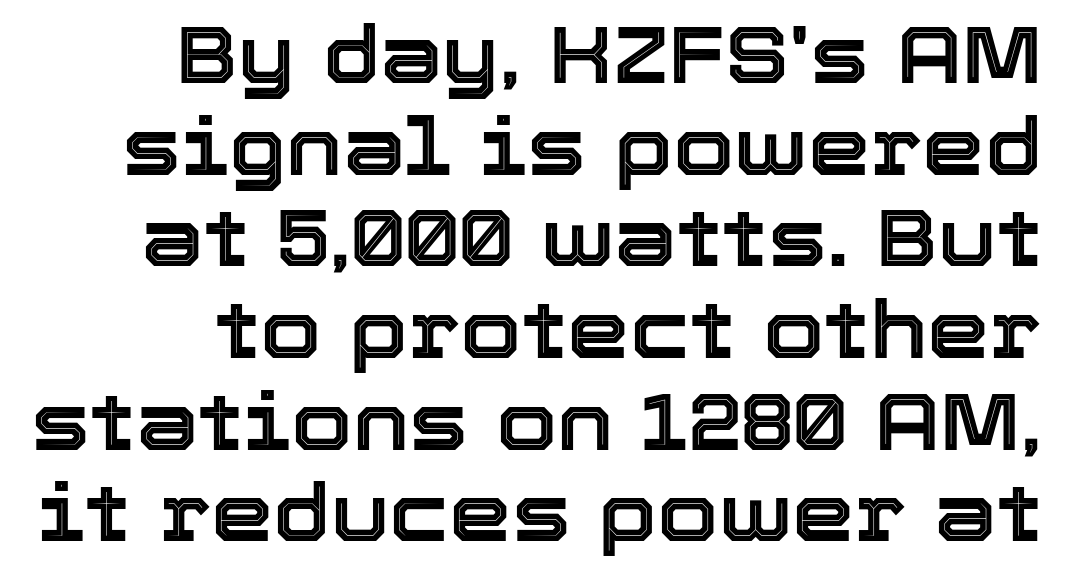
Q: Is the text italic (slanted)? A: No, it is upright.
Q: Is the text underlined? A: No.
Q: How is the paragraph aligned? A: Right-aligned.
Q: Is the spacing between letters normal or unusually wide? A: Normal.
Q: Width (condensed, normal, or wide)? A: Normal.
Q: x-height? A: Medium.
Q: Monospaced? A: No.
